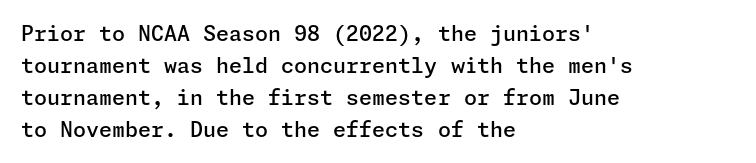
The image shows 21 px text type, upright; set left-aligned, normal line spacing (1.52x), normal letter spacing, not underlined.
